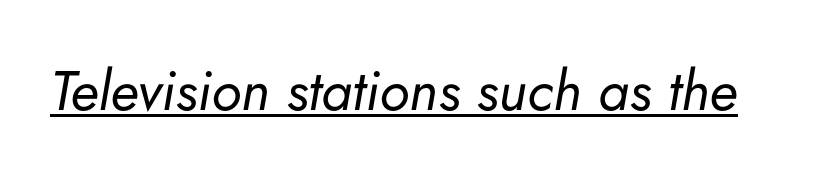
The gaps between neighbouring characters are ordinary and unremarkable. What decoration does the sample have? An underline. Character widths vary here, with narrow letters taking less room than wide ones. This is not heavy type; no bold has been used. The font's italic variant was chosen for this text.
